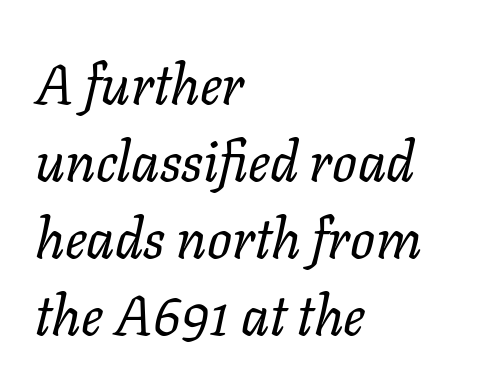
Q: Is the text bold? A: No.
Q: Is the text italic (slanted)? A: Yes, it leans right by about 11 degrees.
Q: Is the text underlined? A: No.
Q: How is the paragraph aligned? A: Left-aligned.
Q: Is the spacing between letters normal or unusually wide? A: Normal.
Q: Is the spacing between lines tight, normal or loose? A: Normal.
Q: Width (condensed, normal, or wide)? A: Normal.
Q: Stroke contrast? A: Low.
Q: x-height? A: Medium.
Q: Monospaced? A: No.
